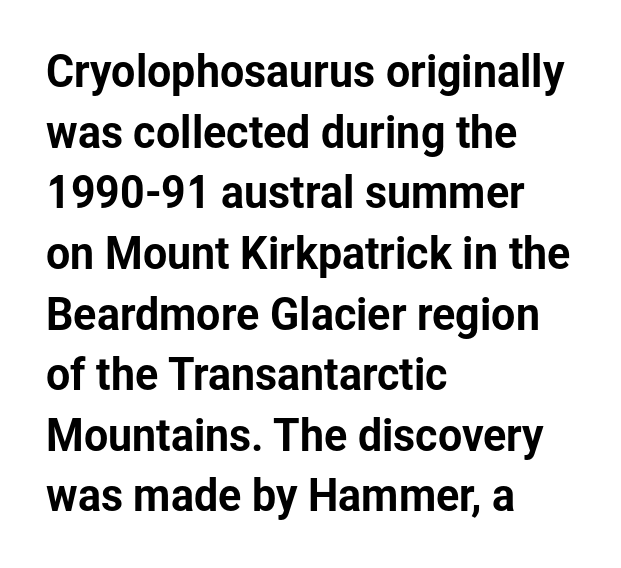
Looks like regular typesetting: each glyph gets only the width it needs. The specimen reads as upright at a glance. A sans-serif font was chosen for this passage. Teacher's note: observe the even left margin — that is flush-left alignment.
